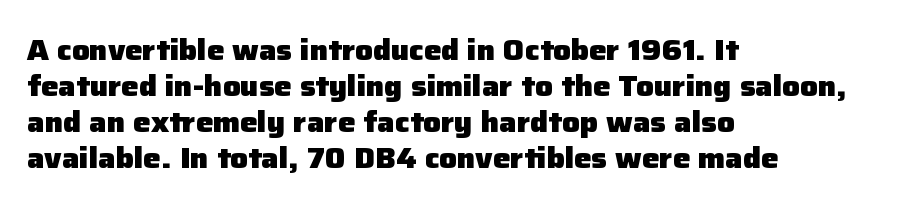
{"serif": "no", "italic": "no", "bold": "yes", "weight": "heavy", "width": "normal", "stroke_contrast": "low", "x_height": "medium", "monospaced": "no", "underline": "no", "align": "left", "line_spacing_ratio": 1.24, "letter_spacing": "normal", "letter_spacing_em": 0.0, "glyph_px": 29}
